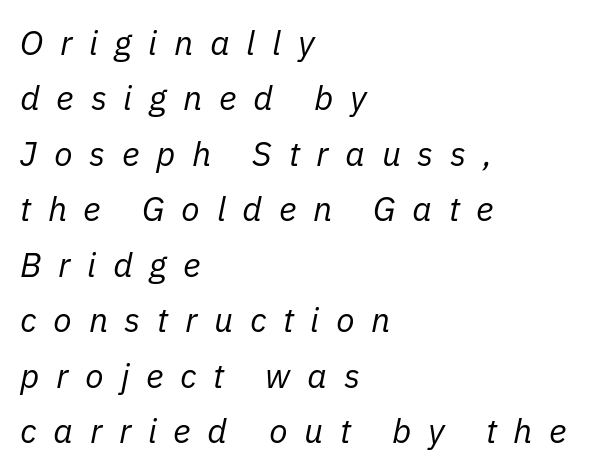
Q: Is the text bold? A: No.
Q: Is the text italic (slanted)? A: Yes, it leans right by about 11 degrees.
Q: Is the text underlined? A: No.
Q: How is the paragraph aligned? A: Left-aligned.
Q: Is the spacing between letters normal or unusually wide? A: Unusually wide.
Q: Is the spacing between lines tight, normal or loose? A: Normal.
Q: Width (condensed, normal, or wide)? A: Normal.
Q: Stroke contrast? A: Low.
Q: x-height? A: Medium.
Q: Monospaced? A: No.
